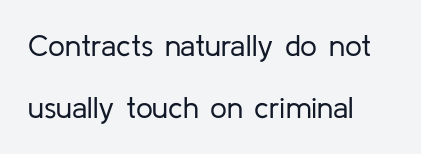
The gaps between neighbouring characters are ordinary and unremarkable. To sum up the face: it is a sans, with no serifs. These lines are rendered in a variable-pitch font. The zone under the glyphs is completely vacant. When letters stand straight like this, we call the style roman or upright. Leftover space on each line is placed entirely after the last word.
